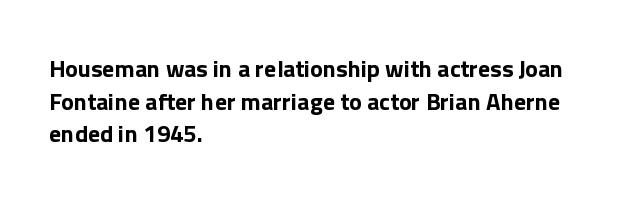
Q: Is the text bold? A: Yes.
Q: Is the text italic (slanted)? A: No, it is upright.
Q: Is the text underlined? A: No.
Q: How is the paragraph aligned? A: Left-aligned.
Q: Is the spacing between letters normal or unusually wide? A: Normal.
Q: Is the spacing between lines tight, normal or loose? A: Normal.
